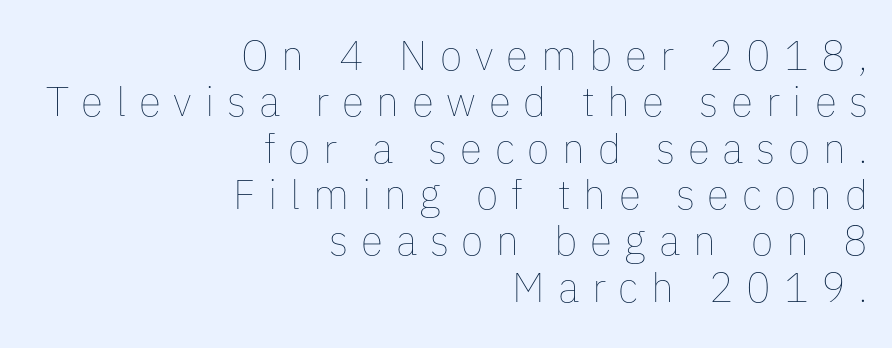
The typeface has the unassuming heft of standard copy or less. Is there much room between lines? No — they nearly touch. Tracking here is generous; glyphs stand well apart from one another. Line ends are locked; line starts wander. The rendering uses natural spacing where letterforms have individual widths.
